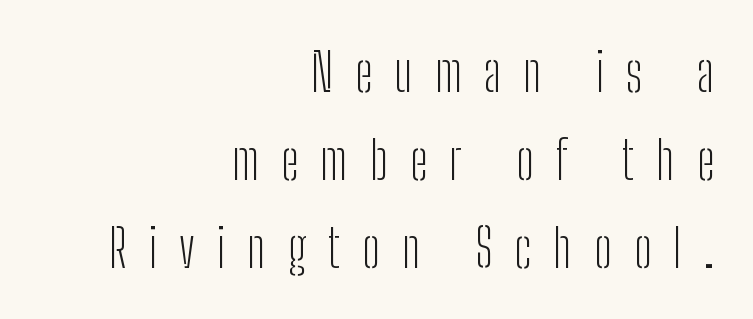
{"serif": "no", "italic": "no", "bold": "no", "weight": "light", "width": "condensed", "stroke_contrast": "low", "x_height": "medium", "monospaced": "no", "underline": "no", "align": "right", "line_spacing": "normal", "line_spacing_ratio": 1.66, "letter_spacing": "wide", "letter_spacing_em": 0.41, "glyph_px": 53}
